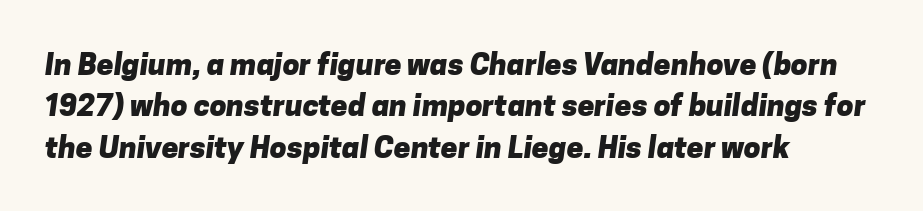
Q: Is the text bold? A: Yes.
Q: Is the typeface a serif or a sans-serif typeface? A: Sans-serif.
Q: Is the text underlined? A: No.
Q: How is the paragraph aligned? A: Left-aligned.
Q: Is the spacing between letters normal or unusually wide? A: Normal.
Q: Is the spacing between lines tight, normal or loose? A: Normal.
Q: Width (condensed, normal, or wide)? A: Normal.
Q: Stroke contrast? A: Low.
Q: x-height? A: Medium.
Q: Monospaced? A: No.
